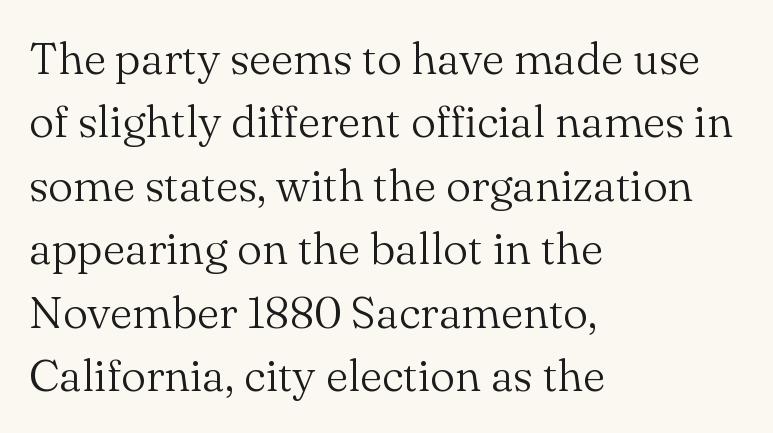
{"serif": "yes", "italic": "no", "bold": "no", "weight": "light", "width": "normal", "stroke_contrast": "medium", "x_height": "small", "monospaced": "no", "underline": "no", "align": "left", "line_spacing": "normal", "line_spacing_ratio": 1.41, "letter_spacing": "normal", "letter_spacing_em": 0.0, "glyph_px": 45}
